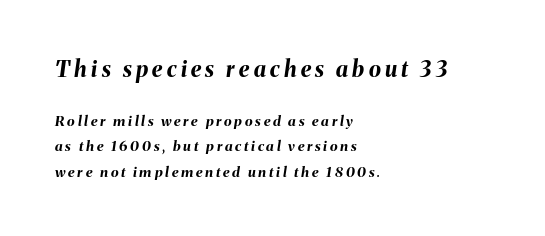
Q: Is the text bold? A: Yes.
Q: Is the text italic (slanted)? A: Yes, it leans right by about 8 degrees.
Q: Is the text underlined? A: No.
Q: How is the paragraph aligned? A: Left-aligned.
Q: Is the spacing between letters normal or unusually wide? A: Unusually wide.
Q: Which block of text is set in a larger size, the first (top) or the second (bottom)? A: The first (top) one.
